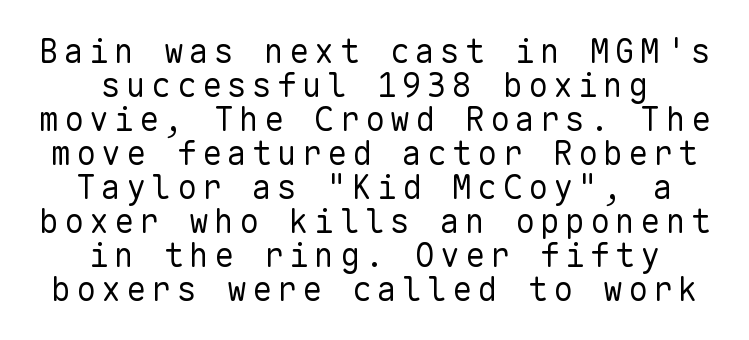
{"serif": "no", "italic": "no", "bold": "no", "weight": "regular", "width": "normal", "stroke_contrast": "low", "x_height": "medium", "monospaced": "yes", "underline": "no", "align": "center", "line_spacing": "tight", "line_spacing_ratio": 1.03, "glyph_px": 33}
